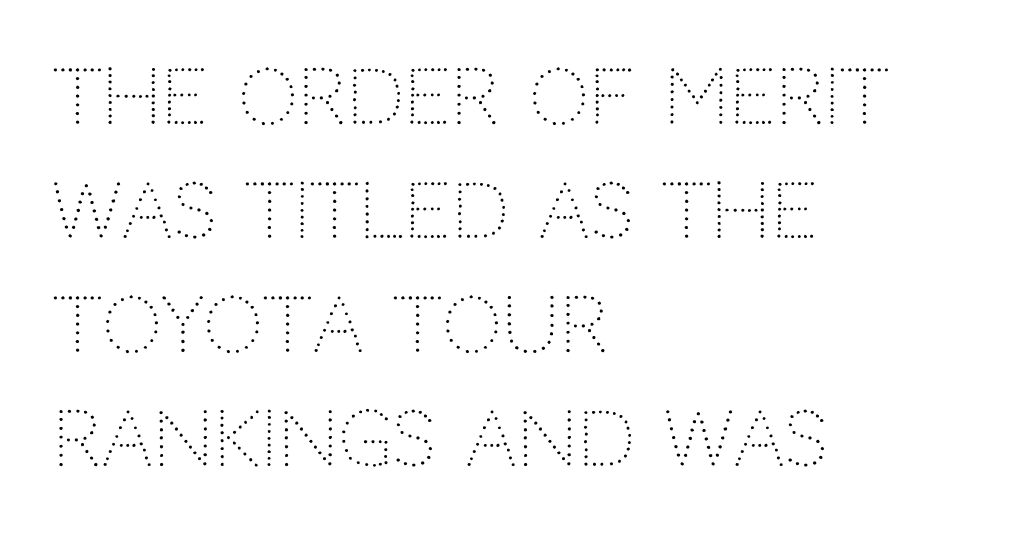
The image shows 75 px light sans-serif type, upright; set left-aligned, normal line spacing (1.52x), normal letter spacing, not underlined; low stroke contrast and a large x-height.
